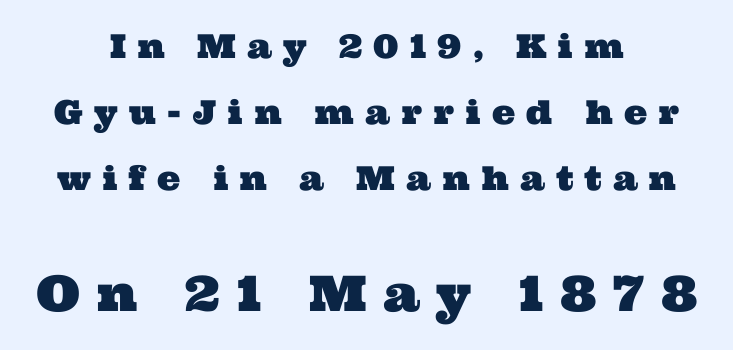
The image shows 49 px wide serif type; set centered, loose line spacing (2.0x), unusually wide letter spacing (+0.34 em), not underlined; the second (bottom) block is 1.48x larger; medium stroke contrast and a medium x-height.
